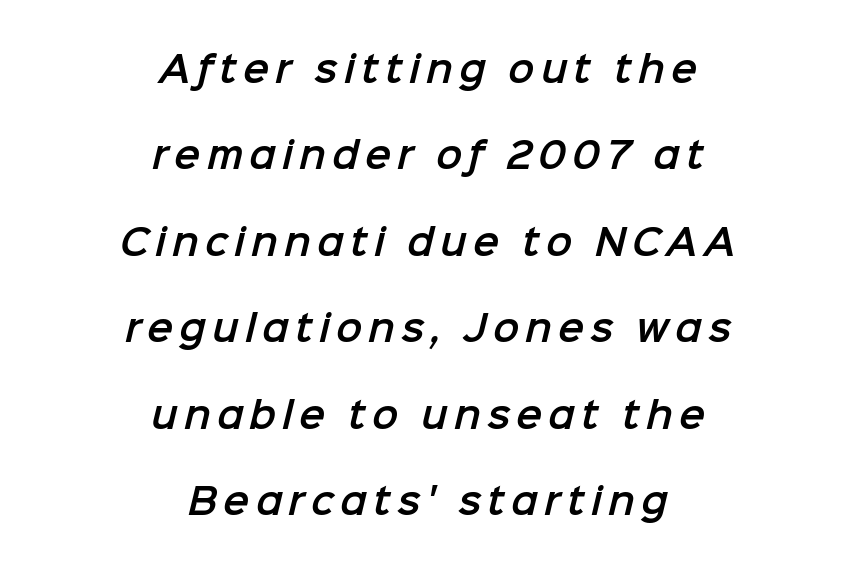
Is this a fixed-width face? No — the glyphs have proportional, varying widths. Letterform terminals end flat and unadorned throughout the passage. These lines stand farther apart than default settings would place them. In CSS terms this would be text-align: center.
